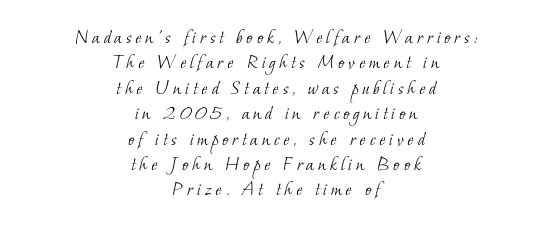
Letters rest on an invisible, unmarked baseline. Stems here are at most as thick as an everyday book face. The lines in this sample share a center point and differ in where they start and stop.
